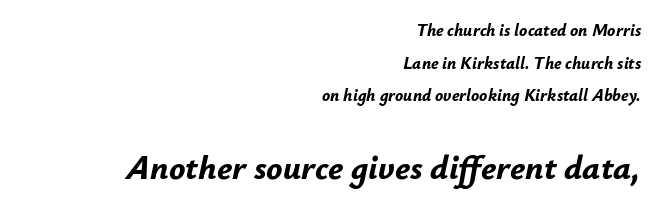
Q: Is the text bold? A: Yes.
Q: Is the text italic (slanted)? A: Yes, it leans right by about 12 degrees.
Q: Is the text underlined? A: No.
Q: How is the paragraph aligned? A: Right-aligned.
Q: Is the spacing between letters normal or unusually wide? A: Normal.
Q: Is the spacing between lines tight, normal or loose? A: Loose.
Q: Which block of text is set in a larger size, the first (top) or the second (bottom)? A: The second (bottom) one.
Q: Width (condensed, normal, or wide)? A: Normal.
Q: Stroke contrast? A: Low.
Q: x-height? A: Small.
Q: Monospaced? A: No.
